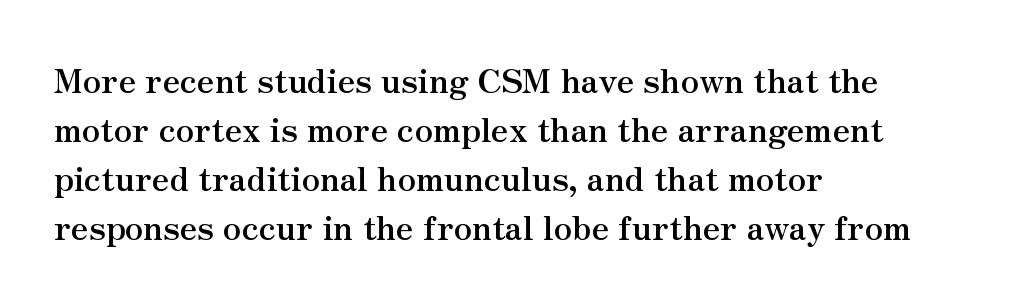
Q: Is the text bold? A: Yes.
Q: Is the text italic (slanted)? A: No, it is upright.
Q: Is the typeface a serif or a sans-serif typeface? A: Serif.
Q: Is the text underlined? A: No.
Q: How is the paragraph aligned? A: Left-aligned.
Q: Is the spacing between letters normal or unusually wide? A: Normal.
Q: Is the spacing between lines tight, normal or loose? A: Normal.
Q: Width (condensed, normal, or wide)? A: Normal.
Q: Stroke contrast? A: Medium.
Q: x-height? A: Small.
Q: Monospaced? A: No.
